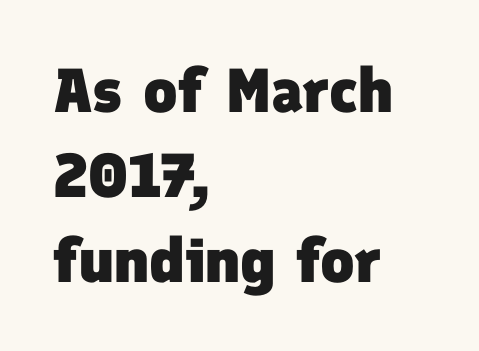
{"serif": "no", "bold": "yes", "weight": "heavy", "width": "normal", "stroke_contrast": "low", "x_height": "medium", "monospaced": "no", "underline": "no", "align": "left", "line_spacing": "normal", "line_spacing_ratio": 1.37, "letter_spacing": "normal", "letter_spacing_em": 0.0, "glyph_px": 62}
